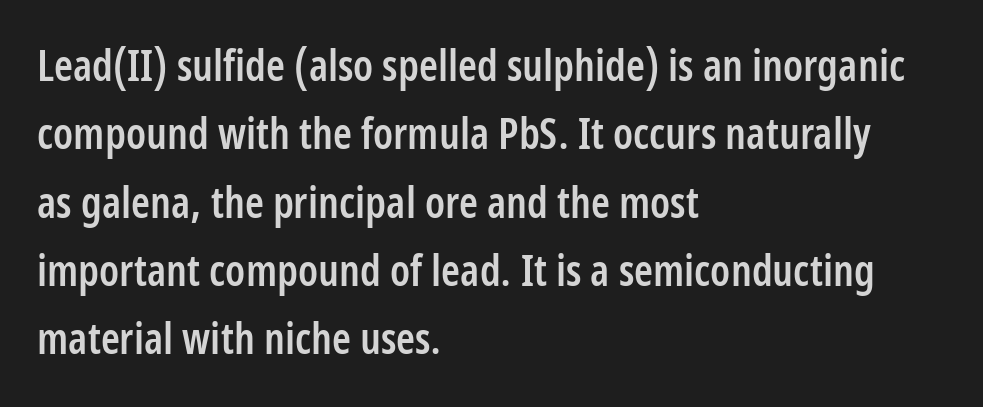
The image shows 43 px semibold, condensed sans-serif type, upright; set left-aligned, normal line spacing (1.59x), normal letter spacing, not underlined; low stroke contrast and a medium x-height.
